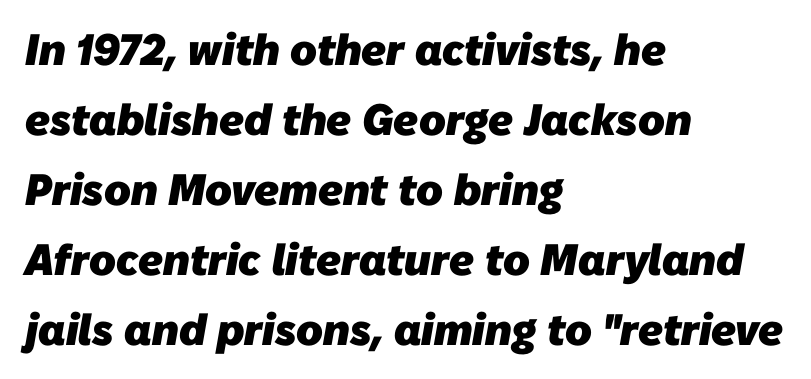
Q: Is the text bold? A: Yes.
Q: Is the typeface a serif or a sans-serif typeface? A: Sans-serif.
Q: Is the text underlined? A: No.
Q: How is the paragraph aligned? A: Left-aligned.
Q: Is the spacing between letters normal or unusually wide? A: Normal.
Q: Is the spacing between lines tight, normal or loose? A: Normal.
Q: Width (condensed, normal, or wide)? A: Normal.
Q: Stroke contrast? A: Low.
Q: x-height? A: Medium.
Q: Monospaced? A: No.
